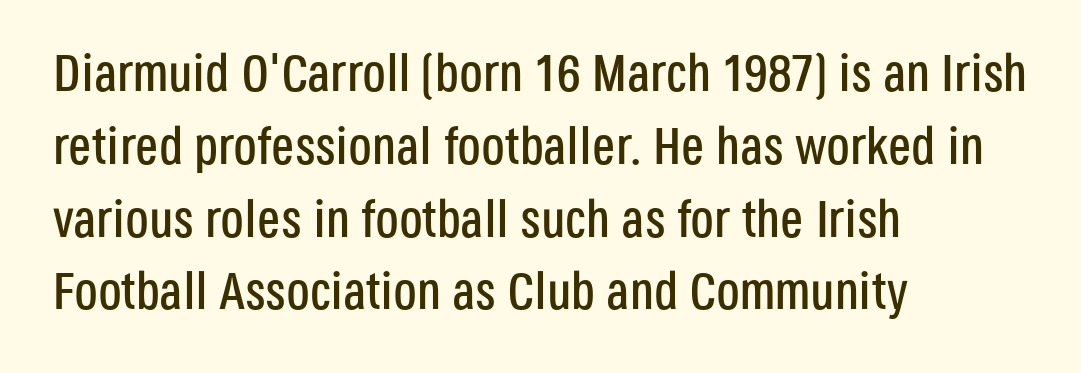
The image shows 52 px condensed sans-serif type, upright; set left-aligned, normal line spacing (1.4x), normal letter spacing, not underlined; low stroke contrast and a large x-height.
